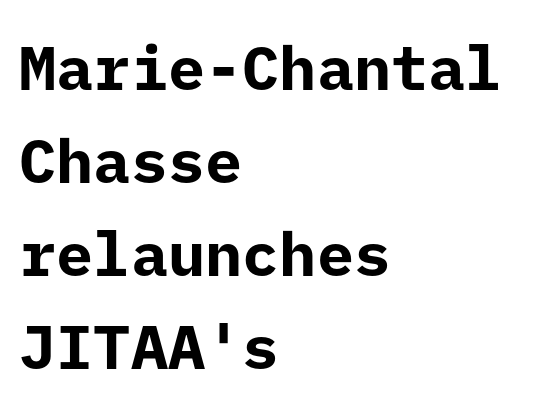
Weight check: bold — yes, fully. The passage shown is not underscored anywhere. What stands out about the letter spacing? Nothing — it is the standard amount. Does the copy run flush right? No — it runs flush left. These lines were composed using upright roman letters.
